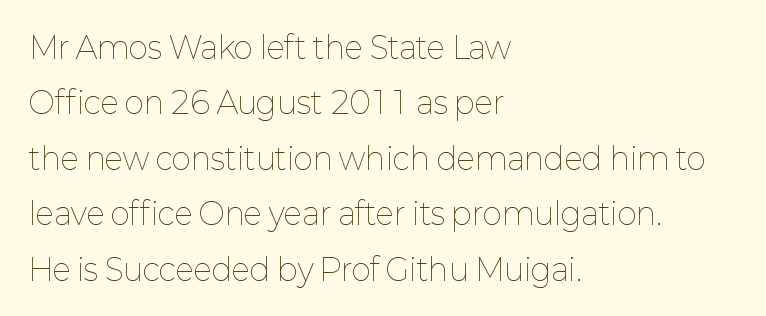
There is no visible air inserted between adjacent glyphs. No italicization has been applied; the sample stays upright. Note the varied advance widths — an 'i' is clearly narrower than an 'm'. A student would call this left alignment; a typographer would say flush left, rag right. Is the type heavy? It reads as light-to-regular instead.
